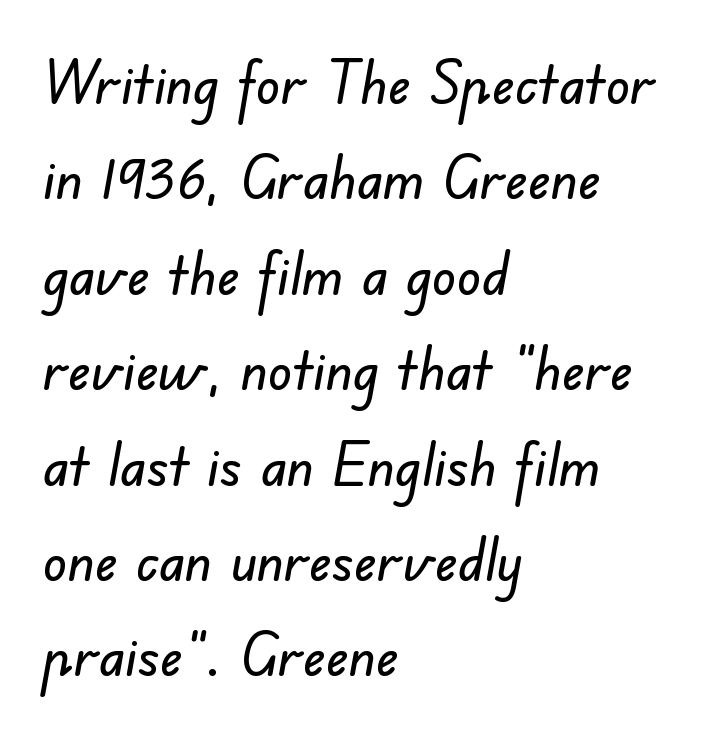
Q: Is the typeface a serif or a sans-serif typeface? A: Sans-serif.
Q: Is the text underlined? A: No.
Q: How is the paragraph aligned? A: Left-aligned.
Q: Is the spacing between letters normal or unusually wide? A: Normal.
Q: Is the spacing between lines tight, normal or loose? A: Normal.
Q: Width (condensed, normal, or wide)? A: Normal.
Q: Stroke contrast? A: Low.
Q: x-height? A: Small.
Q: Monospaced? A: No.
